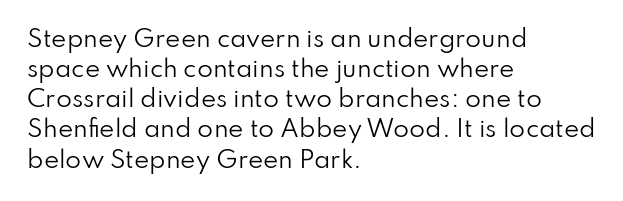
Teacher's note: observe the even left margin — that is flush-left alignment. Does extra space separate the letters? No, they use regular spacing. In terms of posture, this sample is upright. The glyphs are unaccompanied by any horizontal stroke below them. The lines sit at an ordinary, default distance from one another.
